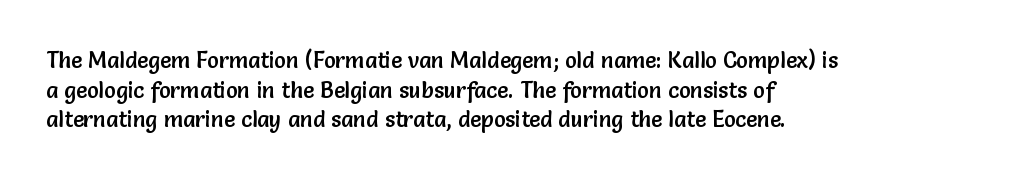
The passage shown stacks its lines at a standard gap. Look at the tracking — it's just the regular setting, nothing added. A typesetter would mark this as roman, not italic. Underlining? Definitely not there. One-word summary of the alignment: left.
